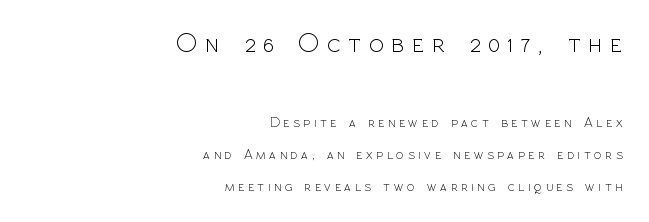
The image shows 28 px light sans-serif type, upright; set right-aligned, loose line spacing (2.29x), unusually wide letter spacing (+0.27 em), not underlined; the first (top) block is 2.0x larger; a medium x-height.
